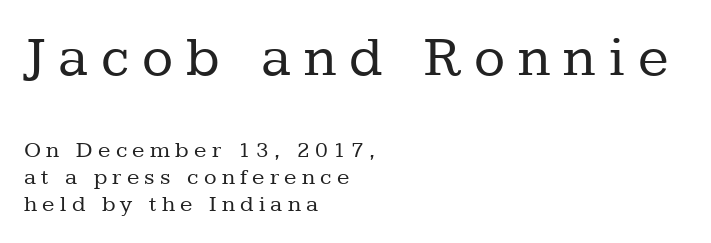
{"serif": "yes", "italic": "no", "bold": "no", "weight": "regular", "width": "normal", "stroke_contrast": "low", "x_height": "medium", "monospaced": "no", "underline": "no", "align": "left", "line_spacing_ratio": 1.17, "letter_spacing": "wide", "letter_spacing_em": 0.23, "larger_block": "first", "size_ratio": 2.48, "glyph_px": 57}
